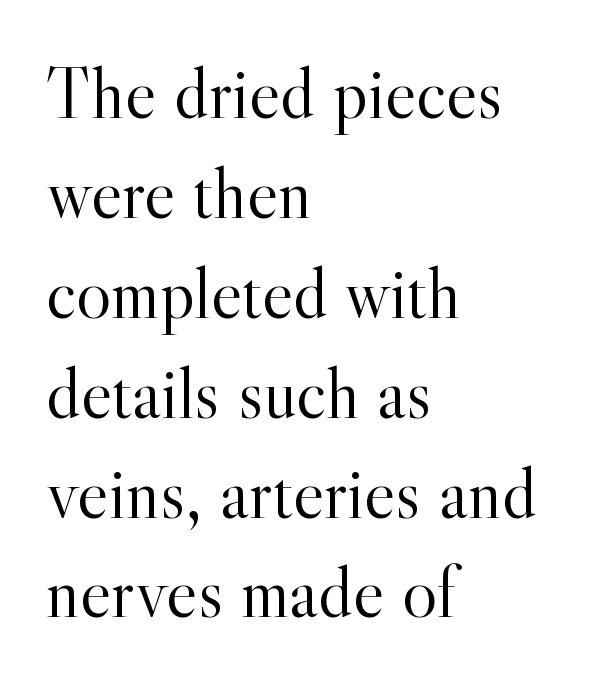
Q: Is the text bold? A: No.
Q: Is the text italic (slanted)? A: No, it is upright.
Q: Is the typeface a serif or a sans-serif typeface? A: Serif.
Q: Is the text underlined? A: No.
Q: How is the paragraph aligned? A: Left-aligned.
Q: Is the spacing between letters normal or unusually wide? A: Normal.
Q: Is the spacing between lines tight, normal or loose? A: Normal.
Q: Width (condensed, normal, or wide)? A: Normal.
Q: x-height? A: Small.
Q: Monospaced? A: No.
